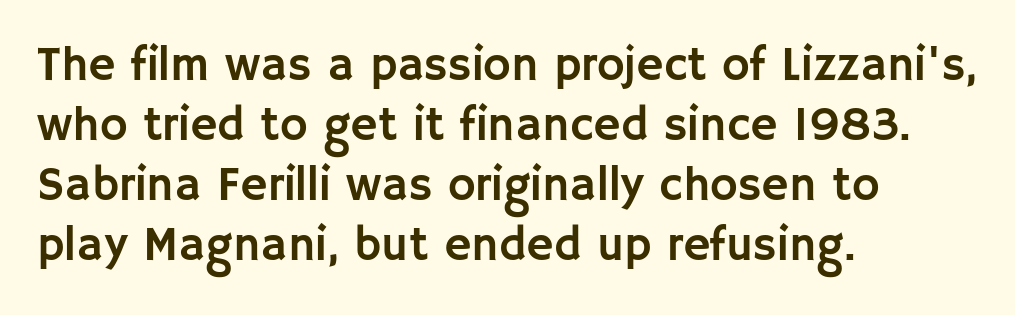
Q: Is the text italic (slanted)? A: No, it is upright.
Q: Is the typeface a serif or a sans-serif typeface? A: Sans-serif.
Q: Is the text underlined? A: No.
Q: How is the paragraph aligned? A: Left-aligned.
Q: Is the spacing between letters normal or unusually wide? A: Normal.
Q: Is the spacing between lines tight, normal or loose? A: Normal.
Q: Width (condensed, normal, or wide)? A: Normal.
Q: Stroke contrast? A: Low.
Q: x-height? A: Large.
Q: Monospaced? A: No.
